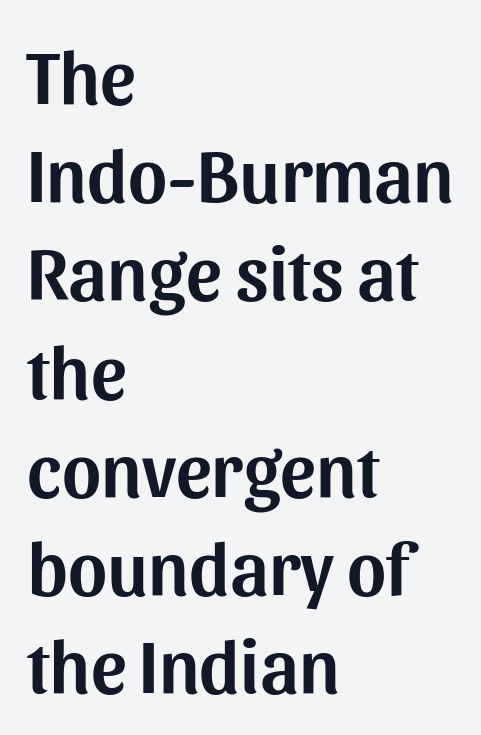
Here the designer chose a conventional face with non-uniform glyph widths. This sample uses an upright cut, with every glyph sitting square on the baseline. Is the letter spacing exaggerated? No — it looks like the ordinary default. Layout note: lines flush left. Unlike a traditional serif, this face leaves its strokes unadorned.
